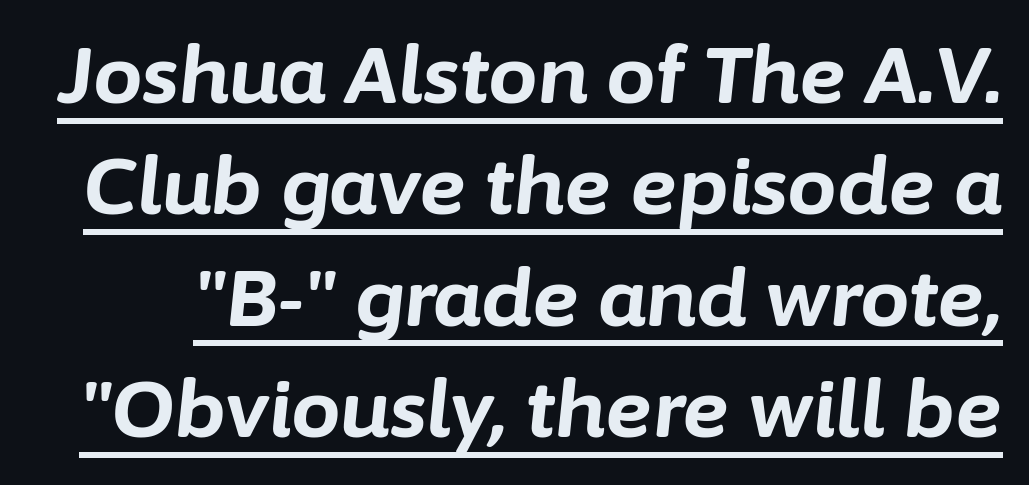
{"italic": "yes", "lean": "right", "slant_degrees": 6, "bold": "yes", "weight": "bold", "width": "normal", "stroke_contrast": "low", "x_height": "medium", "monospaced": "no", "underline": "yes", "line_spacing": "normal", "line_spacing_ratio": 1.41, "letter_spacing": "normal", "letter_spacing_em": 0.0, "glyph_px": 79}
